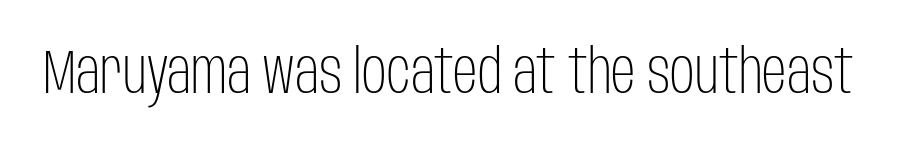
Caption: standard tracking, unaltered. Varying glyph widths throughout — classic text-font behaviour. Ascenders rise straight up at ninety degrees. The designer went with a sans here, leaving each stem footless. Is the stroke heavy? The answer is a plain regular-or-lighter.
